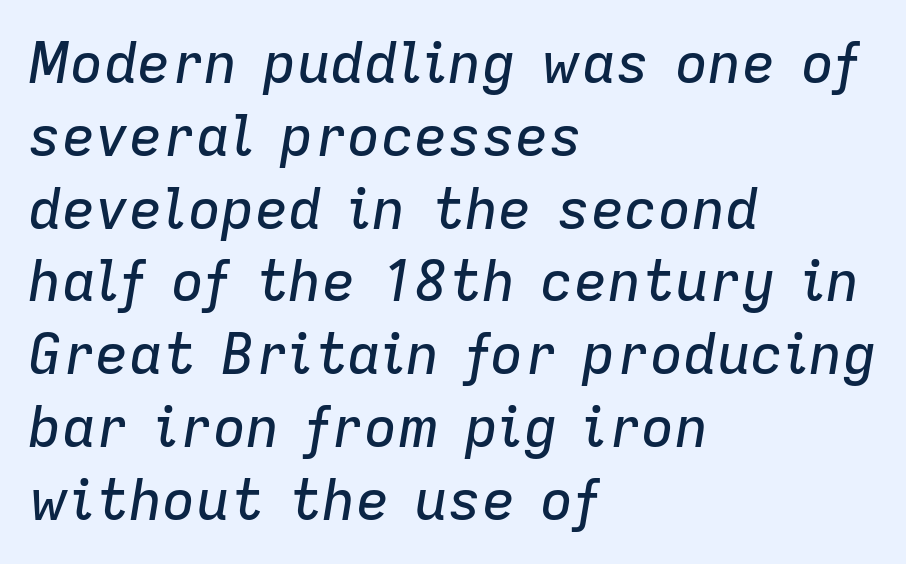
The image shows 56 px text type, italic (leaning right); set left-aligned, normal line spacing (1.3x), normal letter spacing, not underlined; low stroke contrast and a medium x-height.
